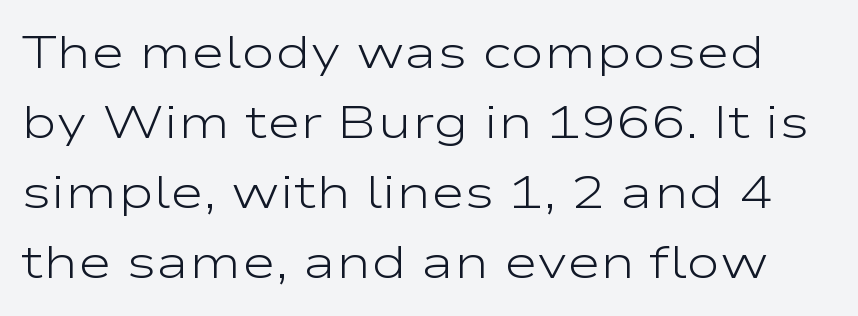
Q: Is the text bold? A: No.
Q: Is the text italic (slanted)? A: No, it is upright.
Q: Is the typeface a serif or a sans-serif typeface? A: Sans-serif.
Q: Is the text underlined? A: No.
Q: Is the spacing between letters normal or unusually wide? A: Normal.
Q: Is the spacing between lines tight, normal or loose? A: Normal.
Q: Width (condensed, normal, or wide)? A: Wide.
Q: Stroke contrast? A: Low.
Q: x-height? A: Medium.
Q: Monospaced? A: No.
